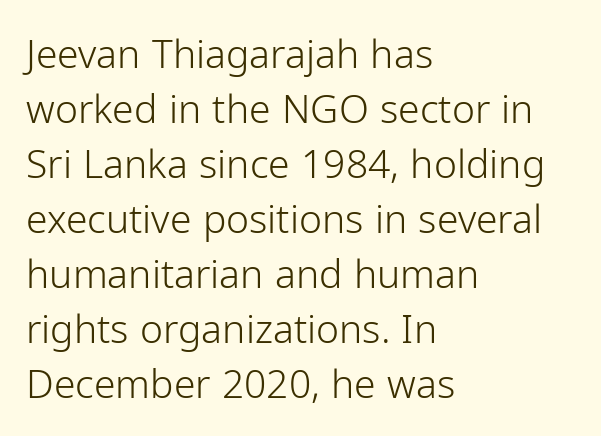
{"serif": "no", "italic": "no", "bold": "no", "weight": "light", "width": "normal", "stroke_contrast": "low", "x_height": "medium", "monospaced": "no", "underline": "no", "align": "left", "line_spacing": "normal", "line_spacing_ratio": 1.41, "letter_spacing": "normal", "letter_spacing_em": 0.0, "glyph_px": 39}
